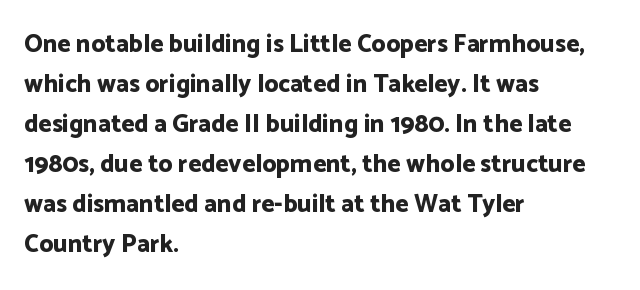
Q: Is the text bold? A: Yes.
Q: Is the text italic (slanted)? A: No, it is upright.
Q: Is the text underlined? A: No.
Q: How is the paragraph aligned? A: Left-aligned.
Q: Is the spacing between letters normal or unusually wide? A: Normal.
Q: Is the spacing between lines tight, normal or loose? A: Normal.
